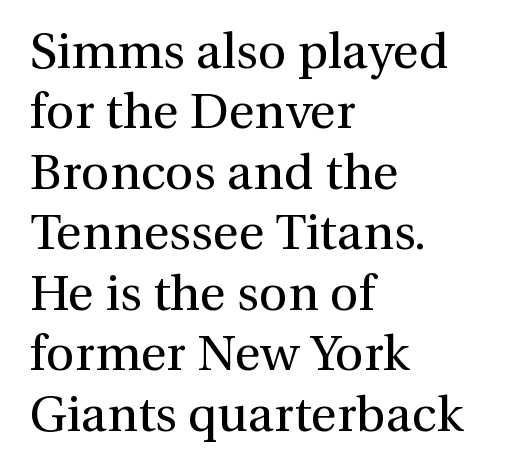
{"serif": "yes", "italic": "no", "bold": "no", "weight": "regular", "width": "normal", "stroke_contrast": "medium", "x_height": "medium", "monospaced": "no", "underline": "no", "align": "left", "line_spacing_ratio": 1.21, "letter_spacing": "normal", "letter_spacing_em": 0.0, "glyph_px": 50}
